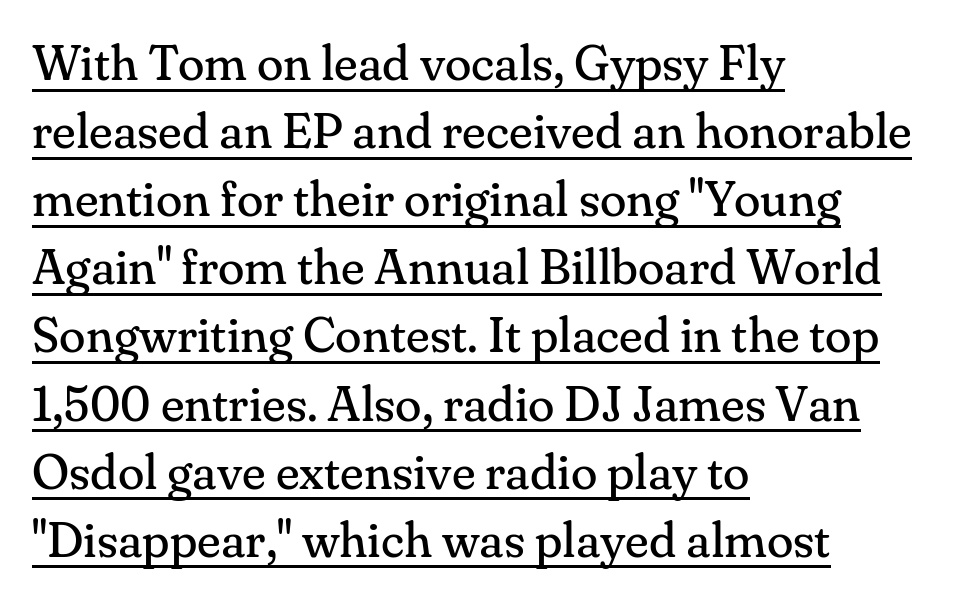
The image shows 49 px regular-weight serif type, upright; set left-aligned, normal line spacing (1.39x), normal letter spacing, underlined; medium stroke contrast and a small x-height.
